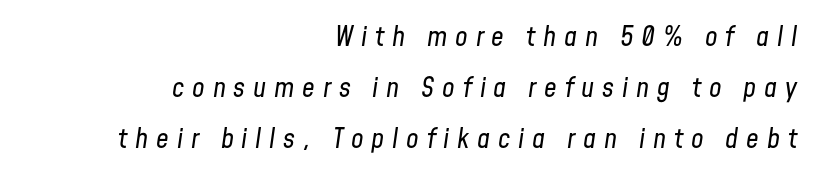
Q: Is the text bold? A: No.
Q: Is the text italic (slanted)? A: Yes, it leans right by about 8 degrees.
Q: Is the text underlined? A: No.
Q: How is the paragraph aligned? A: Right-aligned.
Q: Is the spacing between letters normal or unusually wide? A: Unusually wide.
Q: Width (condensed, normal, or wide)? A: Condensed.
Q: Stroke contrast? A: Low.
Q: x-height? A: Medium.
Q: Monospaced? A: No.
